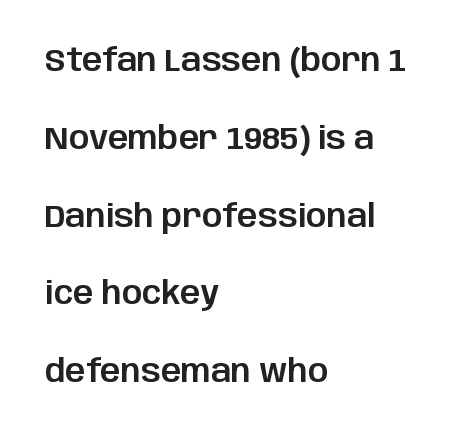
{"serif": "no", "italic": "no", "width": "normal", "stroke_contrast": "low", "x_height": "large", "monospaced": "no", "underline": "no", "align": "left", "line_spacing": "loose", "line_spacing_ratio": 2.43, "letter_spacing": "normal", "letter_spacing_em": 0.0, "glyph_px": 32}
